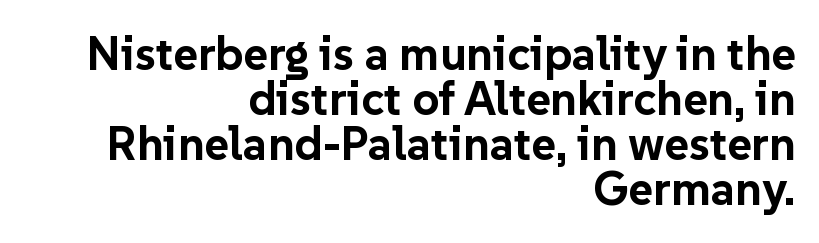
Q: Is the text bold? A: Yes.
Q: Is the text italic (slanted)? A: No, it is upright.
Q: Is the typeface a serif or a sans-serif typeface? A: Sans-serif.
Q: Is the text underlined? A: No.
Q: How is the paragraph aligned? A: Right-aligned.
Q: Is the spacing between letters normal or unusually wide? A: Normal.
Q: Is the spacing between lines tight, normal or loose? A: Tight.
Q: Width (condensed, normal, or wide)? A: Normal.
Q: Stroke contrast? A: Low.
Q: x-height? A: Medium.
Q: Monospaced? A: No.
